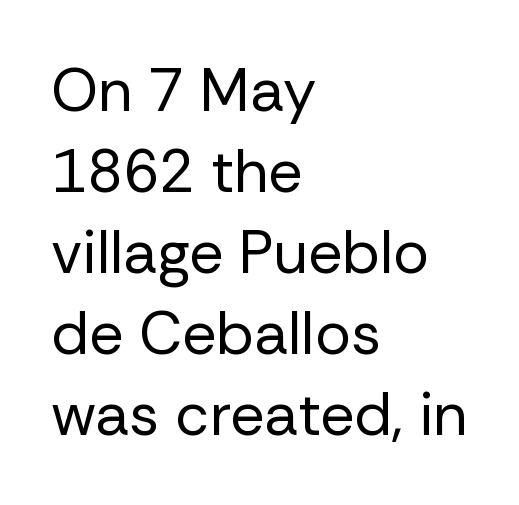
The image shows 60 px regular-weight sans-serif type, upright; set left-aligned, normal line spacing (1.35x), normal letter spacing, not underlined; low stroke contrast and a medium x-height.
